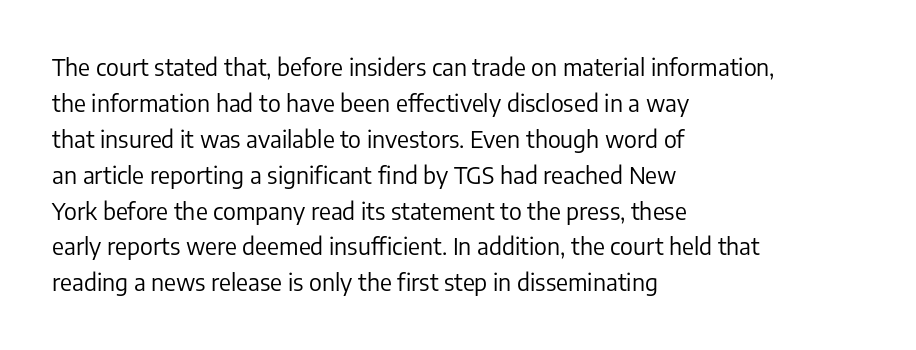
The foot of each line stays bare and open. It's the straight-up-and-down kind of type. The gaps between neighbouring characters are ordinary and unremarkable. A normal amount of white space separates one row of letters from the next. Typeset ragged right — the left edge is the straight one. Is the stroke heavy? The answer is a plain regular-or-lighter.
